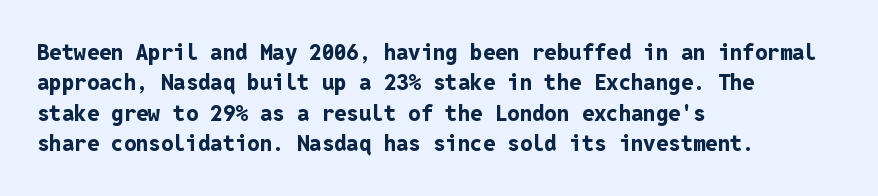
{"italic": "no", "bold": "yes", "underline": "no", "align": "left", "line_spacing": "normal", "line_spacing_ratio": 1.38, "letter_spacing": "normal", "letter_spacing_em": 0.0, "glyph_px": 22}
